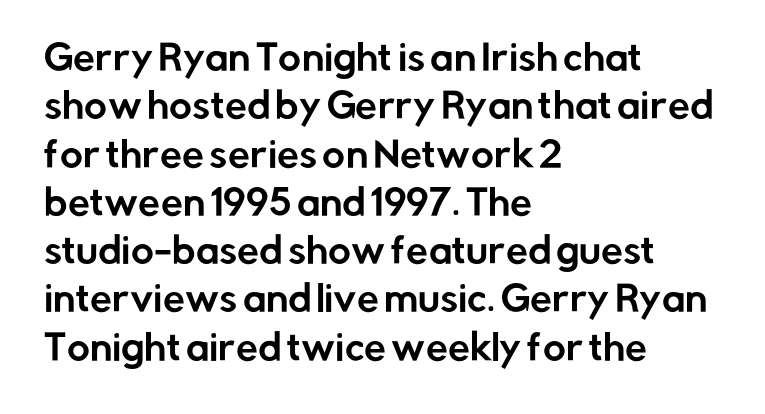
The image shows 35 px sans-serif type, upright; set left-aligned, normal line spacing (1.38x), normal letter spacing, not underlined; low stroke contrast and a medium x-height.
